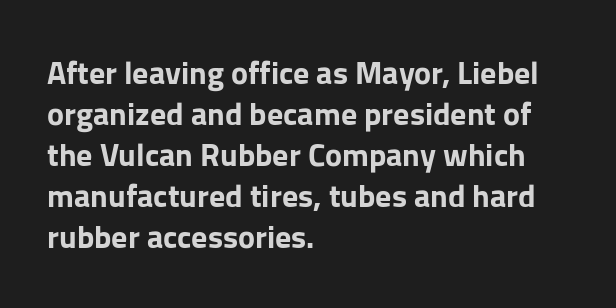
Baseline-to-baseline distance is the conventional proportion of letter height. Looks like regular typesetting: each glyph gets only the width it needs. Horizontal alignment here is leftward, the default for most running prose. Caption: bold face, heavy strokes. Short note: letters normally spaced.
